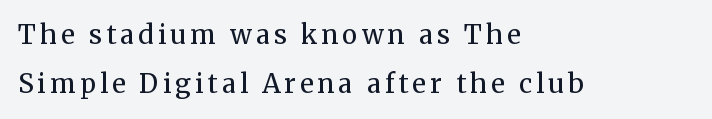
{"italic": "no", "bold": "no", "underline": "no", "align": "left", "line_spacing_ratio": 1.87, "glyph_px": 26}
